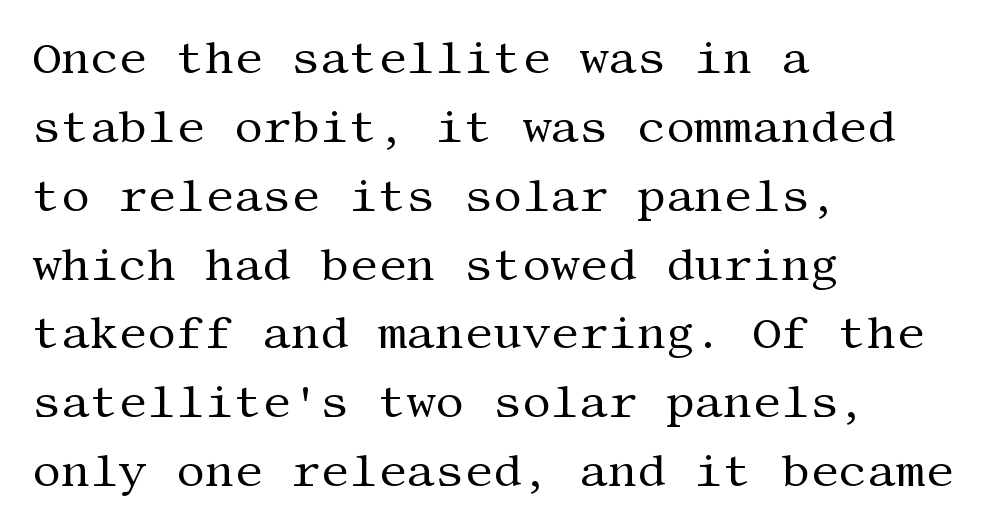
Q: Is the text bold? A: No.
Q: Is the text italic (slanted)? A: No, it is upright.
Q: Is the typeface a serif or a sans-serif typeface? A: Serif.
Q: Is the text underlined? A: No.
Q: How is the paragraph aligned? A: Left-aligned.
Q: Is the spacing between letters normal or unusually wide? A: Normal.
Q: Is the spacing between lines tight, normal or loose? A: Normal.
Q: Width (condensed, normal, or wide)? A: Normal.
Q: Stroke contrast? A: Medium.
Q: x-height? A: Large.
